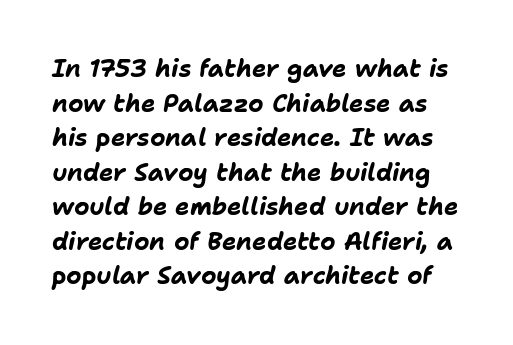
Words float on clear page, feet unadorned. Between one letter and the next there's only the usual sliver of space. Rendered with sloped, italic letterforms. Notice how thick the strokes are: this is what a full bold looks like.
